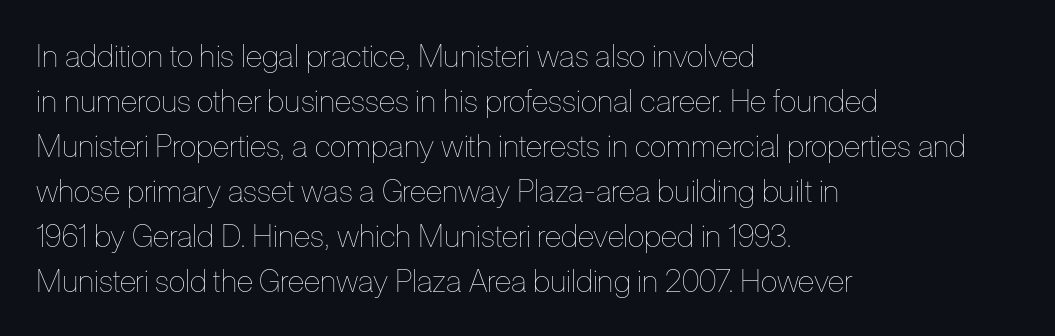
The image shows 31 px thin, condensed type, upright; set left-aligned, normal line spacing (1.45x), normal letter spacing, not underlined; low stroke contrast and a medium x-height.
